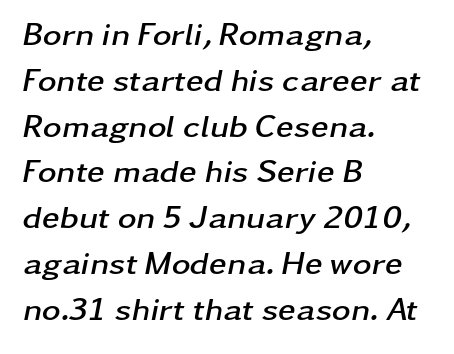
Q: Is the text bold? A: Yes.
Q: Is the text italic (slanted)? A: Yes, it leans right by about 11 degrees.
Q: Is the text underlined? A: No.
Q: How is the paragraph aligned? A: Left-aligned.
Q: Is the spacing between letters normal or unusually wide? A: Normal.
Q: Is the spacing between lines tight, normal or loose? A: Normal.
Q: Width (condensed, normal, or wide)? A: Wide.
Q: Stroke contrast? A: Low.
Q: x-height? A: Medium.
Q: Monospaced? A: No.
